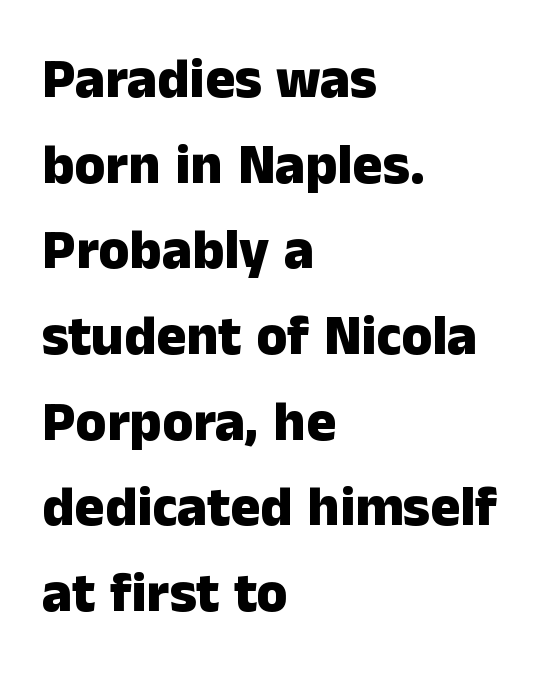
Q: Is the text bold? A: Yes.
Q: Is the text italic (slanted)? A: No, it is upright.
Q: Is the typeface a serif or a sans-serif typeface? A: Sans-serif.
Q: Is the text underlined? A: No.
Q: How is the paragraph aligned? A: Left-aligned.
Q: Is the spacing between letters normal or unusually wide? A: Normal.
Q: Is the spacing between lines tight, normal or loose? A: Normal.
Q: Width (condensed, normal, or wide)? A: Normal.
Q: Stroke contrast? A: Low.
Q: x-height? A: Medium.
Q: Monospaced? A: No.
